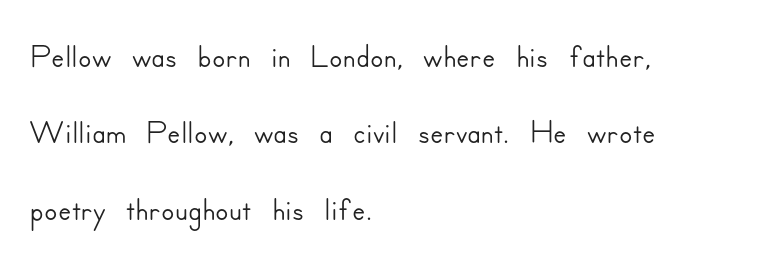
The image shows 49 px sans-serif type, upright; set left-aligned, normal line spacing (1.56x), normal letter spacing, not underlined; low stroke contrast and a small x-height.
